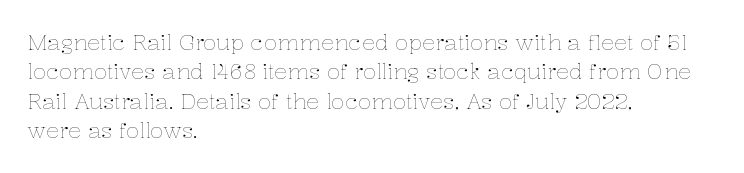
Q: Is the text bold? A: No.
Q: Is the text italic (slanted)? A: No, it is upright.
Q: Is the text underlined? A: No.
Q: How is the paragraph aligned? A: Left-aligned.
Q: Is the spacing between letters normal or unusually wide? A: Normal.
Q: Is the spacing between lines tight, normal or loose? A: Normal.
